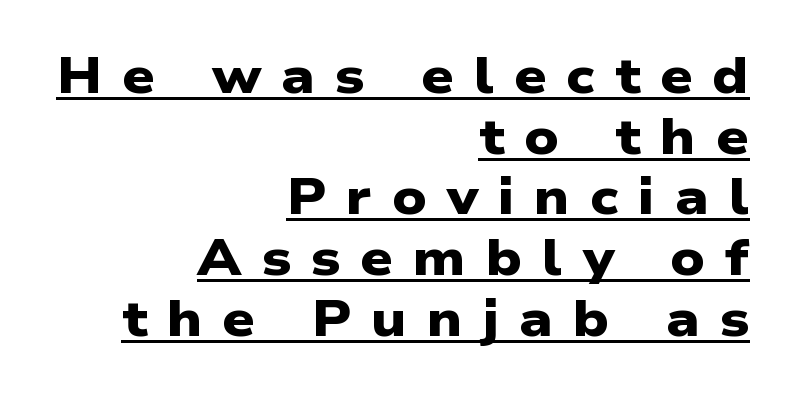
Q: Is the text bold? A: Yes.
Q: Is the typeface a serif or a sans-serif typeface? A: Sans-serif.
Q: Is the text underlined? A: Yes.
Q: How is the paragraph aligned? A: Right-aligned.
Q: Is the spacing between letters normal or unusually wide? A: Unusually wide.
Q: Width (condensed, normal, or wide)? A: Wide.
Q: Stroke contrast? A: Low.
Q: x-height? A: Medium.
Q: Monospaced? A: No.
